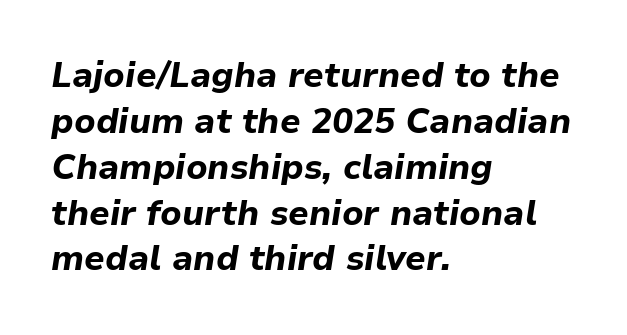
{"italic": "yes", "lean": "right", "slant_degrees": 9, "bold": "yes", "weight": "bold", "width": "normal", "stroke_contrast": "low", "x_height": "medium", "monospaced": "no", "underline": "no", "align": "left", "line_spacing": "normal", "line_spacing_ratio": 1.31, "letter_spacing": "normal", "letter_spacing_em": 0.0, "glyph_px": 35}
